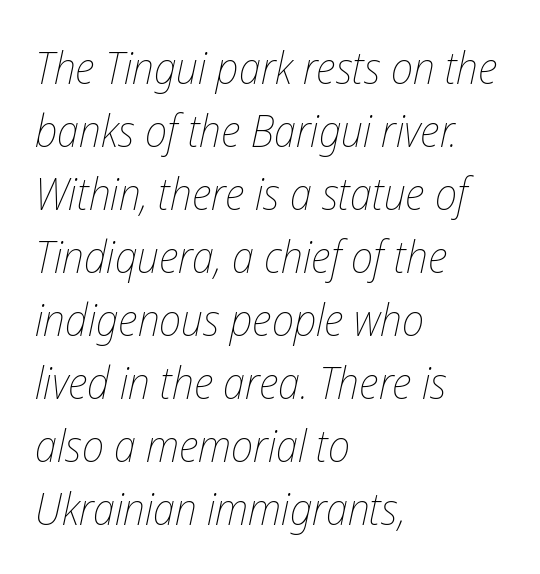
Counters stay open thanks to moderate or lighter strokes. Here the designer chose a conventional face with non-uniform glyph widths. One glance says typical: line gaps are just what's usual. The tracking reads as untouched default to a designer's eye. The axis of the letterforms is tilted away from vertical.
